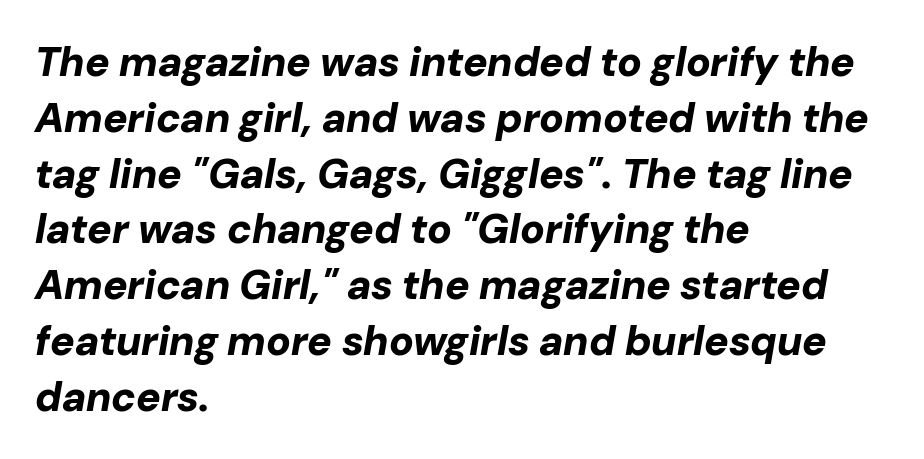
Which margin do the lines hug? The left one — the right edge is uneven. Whoever set this chose a conventional vertical rhythm. These lines are rendered in a variable-pitch font. The horizontal fit of the characters is conventional and even. Notice how the stems are inclined rather than vertical — that's the hallmark of italics. Typesetter's note: full bold, strokes at maximum text heaviness.
